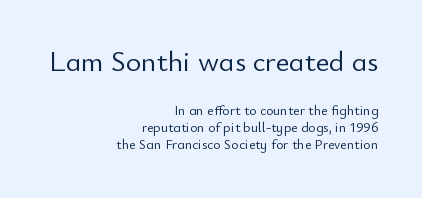
The image shows 29 px light sans-serif type, upright; set right-aligned, line spacing 1.2x, normal letter spacing, not underlined; the first (top) block is 2.07x larger; low stroke contrast and a small x-height.
